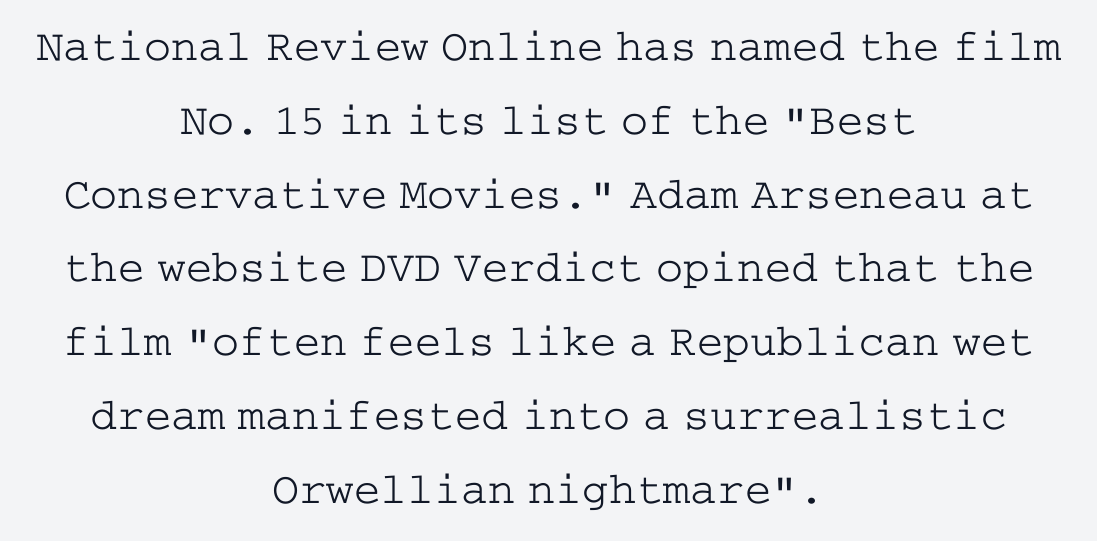
{"serif": "yes", "italic": "no", "bold": "no", "weight": "light", "width": "wide", "stroke_contrast": "low", "x_height": "medium", "underline": "no", "align": "center", "line_spacing": "normal", "line_spacing_ratio": 1.64, "letter_spacing": "normal", "letter_spacing_em": 0.0, "glyph_px": 45}
